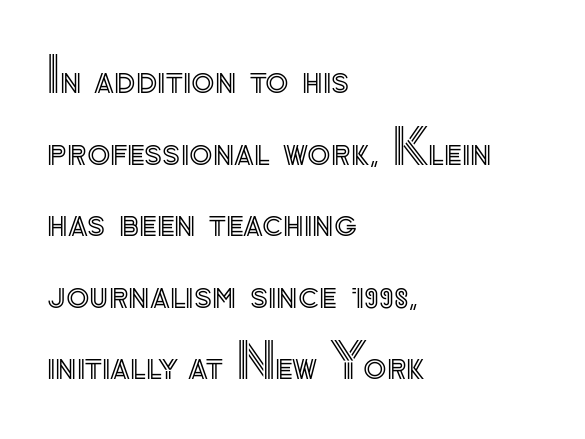
Q: Is the text italic (slanted)? A: No, it is upright.
Q: Is the text underlined? A: No.
Q: How is the paragraph aligned? A: Left-aligned.
Q: Is the spacing between letters normal or unusually wide? A: Normal.
Q: Is the spacing between lines tight, normal or loose? A: Normal.
Q: Width (condensed, normal, or wide)? A: Normal.
Q: x-height? A: Small.
Q: Monospaced? A: No.
